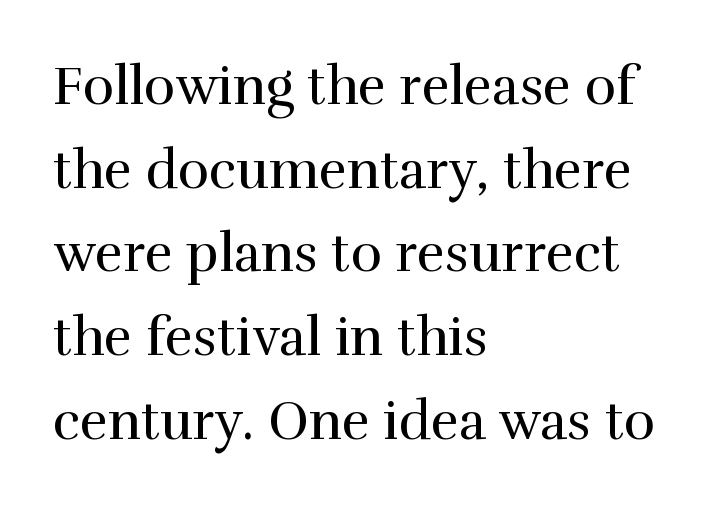
{"serif": "yes", "italic": "no", "bold": "no", "weight": "regular", "width": "normal", "stroke_contrast": "high", "x_height": "medium", "monospaced": "no", "underline": "no", "align": "left", "line_spacing": "normal", "line_spacing_ratio": 1.58, "letter_spacing": "normal", "letter_spacing_em": 0.0, "glyph_px": 53}
